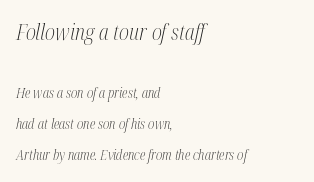
The typeface has the unassuming heft of standard copy or less. A classic flush-left, rag-right setting is used for this passage. A typesetter would call this leading open, well beyond the default. Is the letter spacing exaggerated? No — it looks like the ordinary default. The space beneath each line is pristine and unruled.
